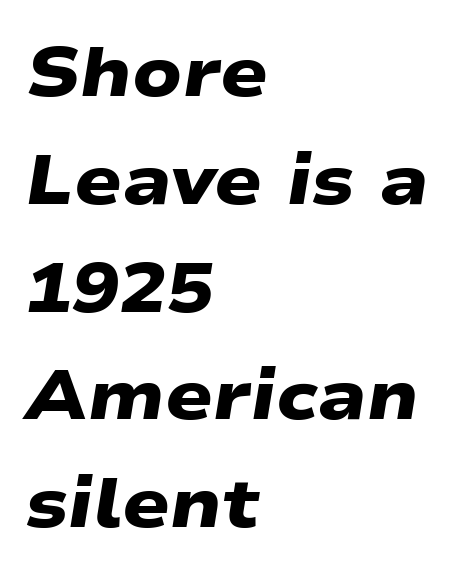
{"serif": "no", "bold": "yes", "weight": "heavy", "width": "wide", "stroke_contrast": "low", "x_height": "medium", "monospaced": "no", "underline": "no", "align": "left", "line_spacing": "normal", "line_spacing_ratio": 1.54, "letter_spacing": "normal", "letter_spacing_em": 0.0, "glyph_px": 70}
